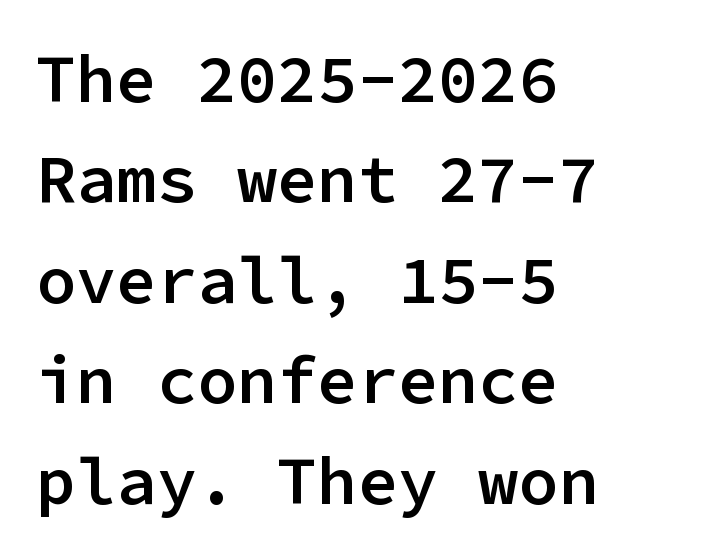
Q: Is the text bold? A: Semi-bold.
Q: Is the text italic (slanted)? A: No, it is upright.
Q: Is the typeface a serif or a sans-serif typeface? A: Sans-serif.
Q: Is the text underlined? A: No.
Q: How is the paragraph aligned? A: Left-aligned.
Q: Is the spacing between letters normal or unusually wide? A: Normal.
Q: Is the spacing between lines tight, normal or loose? A: Normal.
Q: Width (condensed, normal, or wide)? A: Normal.
Q: Stroke contrast? A: Low.
Q: x-height? A: Medium.
Q: Monospaced? A: Yes.
